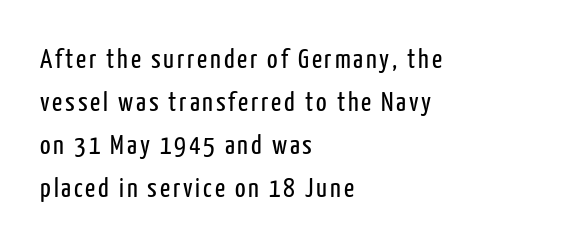
The space directly below the letters is spotless. The axis of the letterforms is exactly vertical. Here the designer chose a conventional face with non-uniform glyph widths. No letter is thick-stroked: the sample isn't bold. If you measured baseline to baseline, you'd find a middling distance.
